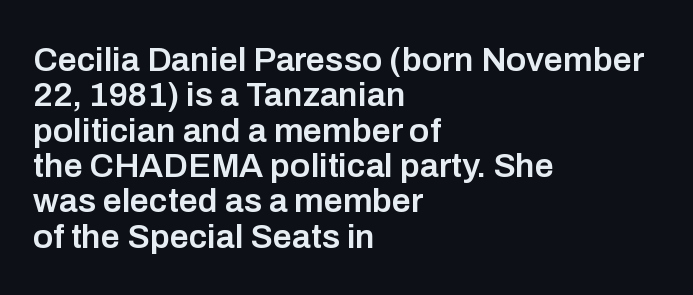
The image shows 34 px semibold sans-serif type, upright; set left-aligned, tight line spacing (1.04x), normal letter spacing, not underlined; low stroke contrast and a medium x-height.
